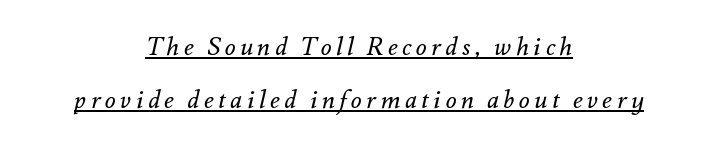
These lines stack symmetrically, like a column narrowing and widening about its center. Loosely led — the rows are spread out. The letters are slanted; this is an italic face. The weight tops out at a normal text grade. Compared with undecorated copy, this sample adds a rule below the words.
